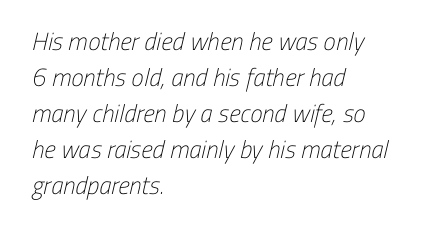
{"bold": "no", "underline": "no", "align": "left", "line_spacing": "normal", "line_spacing_ratio": 1.44, "letter_spacing": "normal", "letter_spacing_em": 0.0, "glyph_px": 25}
